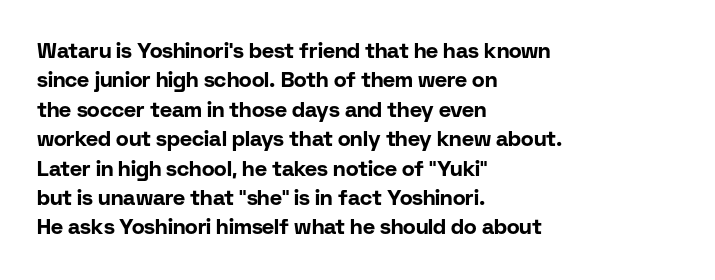
Q: Is the text bold? A: Yes.
Q: Is the text italic (slanted)? A: No, it is upright.
Q: Is the text underlined? A: No.
Q: How is the paragraph aligned? A: Left-aligned.
Q: Is the spacing between letters normal or unusually wide? A: Normal.
Q: Is the spacing between lines tight, normal or loose? A: Normal.
